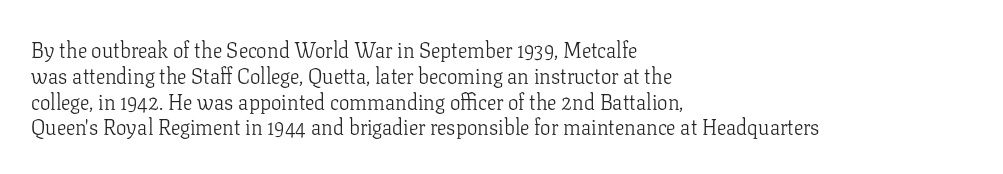
Visually the block forms a straight wall on the left and a jagged coastline on the right. This sample uses plain, unmodified letter spacing. The face looks like a standard text weight, possibly lighter. Check under the words: just untouched page. Does the lettering tilt? It doesn't — this is upright.
